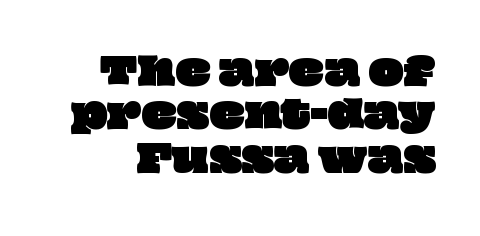
{"width": "wide", "stroke_contrast": "low", "x_height": "large", "monospaced": "no", "underline": "no", "line_spacing_ratio": 1.17, "letter_spacing": "normal", "letter_spacing_em": 0.0, "glyph_px": 37}
